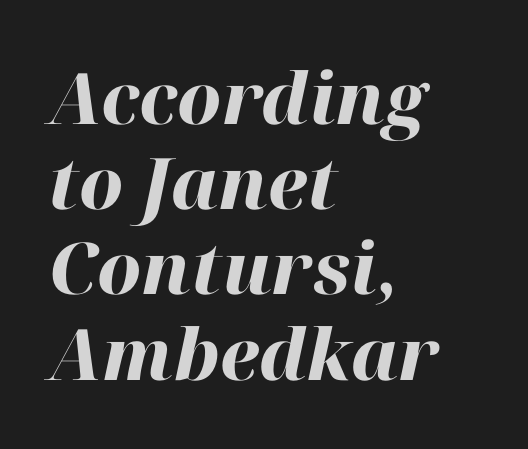
{"italic": "yes", "lean": "right", "slant_degrees": 12, "bold": "yes", "weight": "heavy", "width": "normal", "stroke_contrast": "high", "x_height": "medium", "monospaced": "no", "underline": "no", "align": "left", "line_spacing_ratio": 1.2, "letter_spacing": "normal", "letter_spacing_em": 0.0, "glyph_px": 71}
